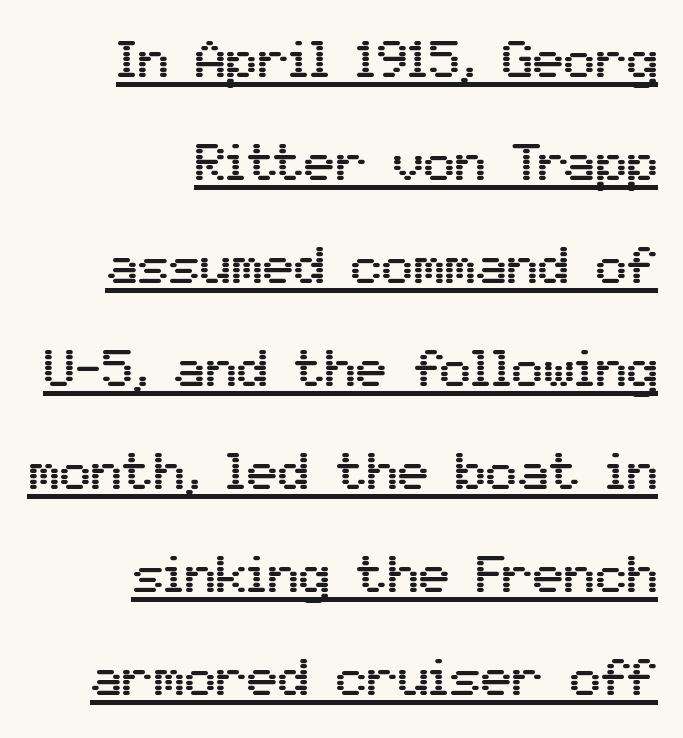
The image shows 52 px sans-serif type, upright; set right-aligned, loose line spacing (1.98x), normal letter spacing, underlined; medium stroke contrast and a medium x-height.
